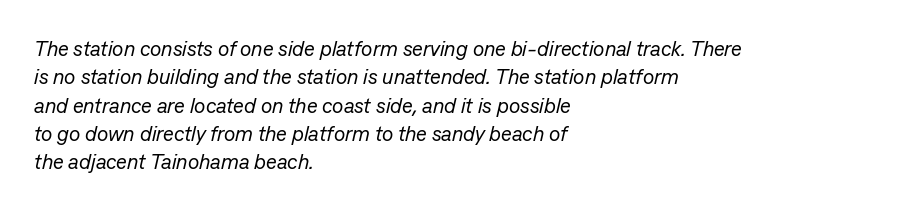
Q: Is the text bold? A: No.
Q: Is the text italic (slanted)? A: Yes, it leans right by about 13 degrees.
Q: Is the text underlined? A: No.
Q: How is the paragraph aligned? A: Left-aligned.
Q: Is the spacing between letters normal or unusually wide? A: Normal.
Q: Is the spacing between lines tight, normal or loose? A: Normal.
